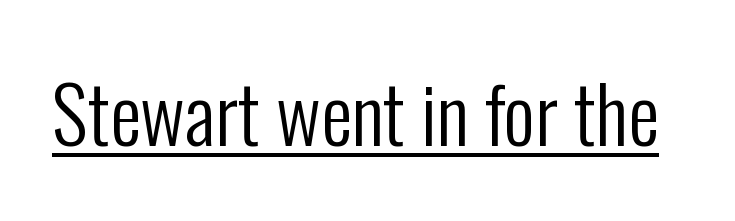
{"serif": "no", "italic": "no", "bold": "no", "weight": "regular", "width": "condensed", "stroke_contrast": "low", "x_height": "medium", "monospaced": "no", "underline": "yes", "letter_spacing": "normal", "letter_spacing_em": 0.0, "glyph_px": 78}
